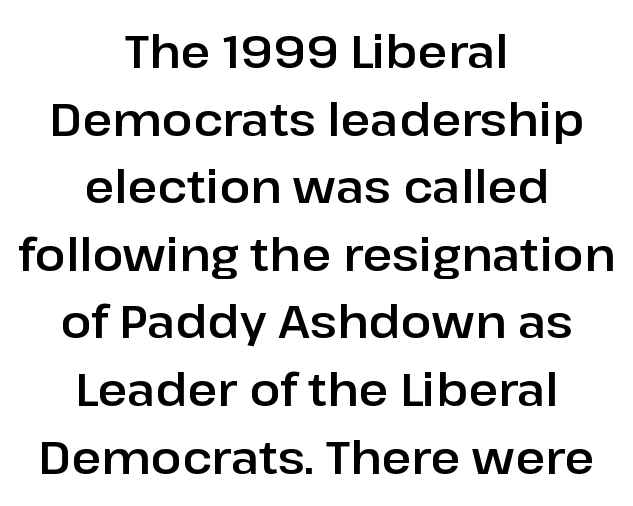
{"serif": "no", "italic": "no", "width": "normal", "stroke_contrast": "low", "x_height": "medium", "monospaced": "no", "underline": "no", "align": "center", "line_spacing": "normal", "line_spacing_ratio": 1.47, "letter_spacing": "normal", "letter_spacing_em": 0.0, "glyph_px": 46}
